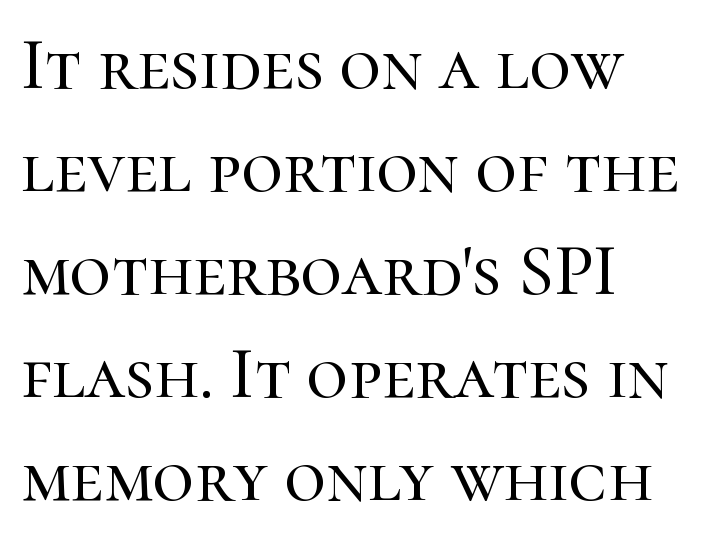
Q: Is the text italic (slanted)? A: No, it is upright.
Q: Is the typeface a serif or a sans-serif typeface? A: Serif.
Q: Is the text underlined? A: No.
Q: Is the spacing between letters normal or unusually wide? A: Normal.
Q: Is the spacing between lines tight, normal or loose? A: Normal.
Q: Width (condensed, normal, or wide)? A: Normal.
Q: Stroke contrast? A: High.
Q: x-height? A: Medium.
Q: Monospaced? A: No.
